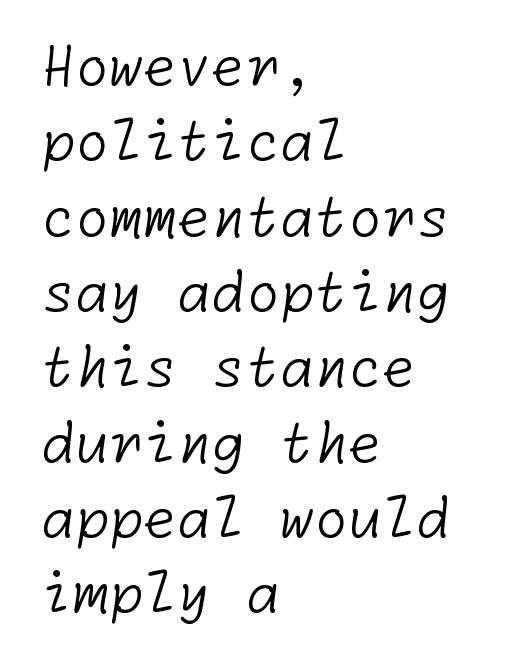
{"serif": "no", "bold": "no", "weight": "light", "width": "normal", "stroke_contrast": "low", "x_height": "medium", "underline": "no", "align": "left", "line_spacing": "normal", "line_spacing_ratio": 1.37, "letter_spacing": "normal", "letter_spacing_em": 0.0, "glyph_px": 55}
